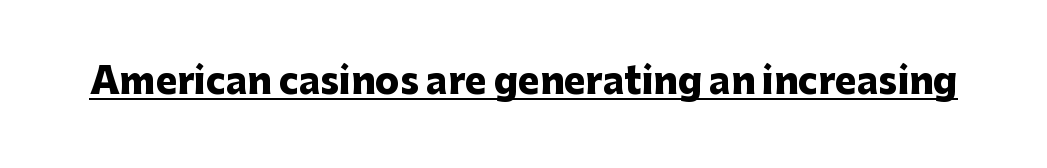
Characters remain perfectly vertical along every line. Stroke terminals: plain, sans-serif. Note the varied advance widths — an 'i' is clearly narrower than an 'm'. Looks like someone drew a line under every word here. Strokes here are thick enough to call this a true bold.
